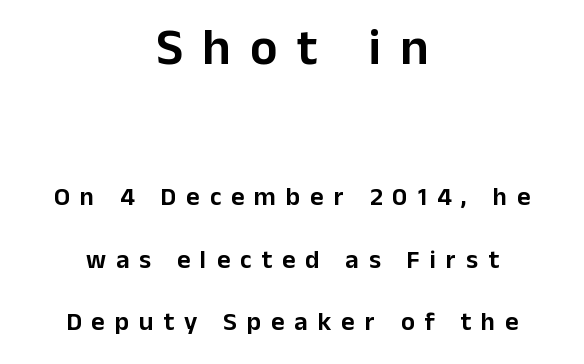
In terms of letterspacing, this is a distinctly airy, spread setting. Notice how the stems are strictly vertical — no italics here. The emphasis by scale lands on block number one, above. Letterform terminals end flat and unadorned throughout the passage. In CSS terms this would be text-align: center. Proportional: the letters do not fall into vertical columns.
